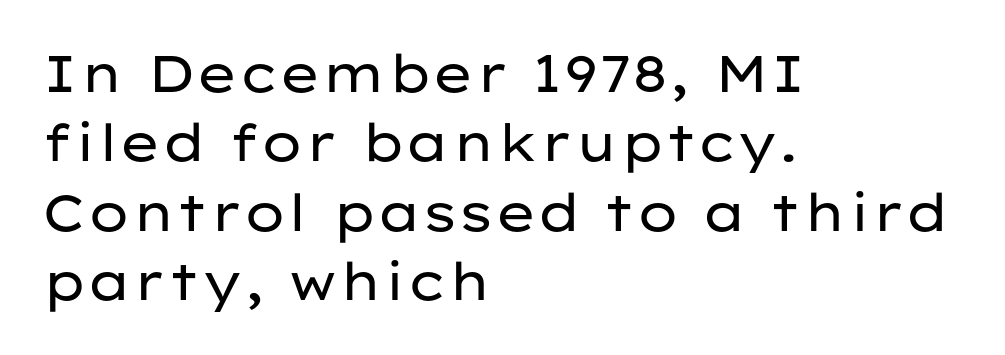
{"serif": "no", "italic": "no", "bold": "no", "weight": "regular", "width": "wide", "stroke_contrast": "low", "x_height": "medium", "monospaced": "no", "underline": "no", "align": "left", "line_spacing": "normal", "line_spacing_ratio": 1.36, "letter_spacing": "normal", "letter_spacing_em": 0.0, "glyph_px": 51}
